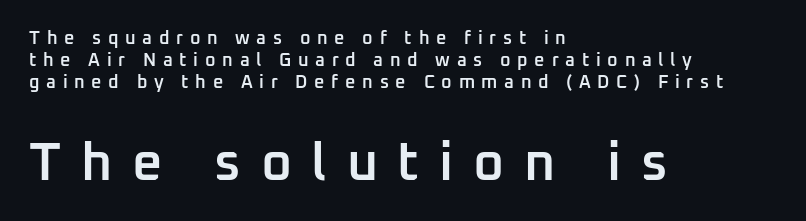
The image shows 53 px semibold sans-serif type, upright; set left-aligned, line spacing 1.23x, unusually wide letter spacing (+0.37 em), not underlined; the second (bottom) block is 2.94x larger; low stroke contrast and a medium x-height.
